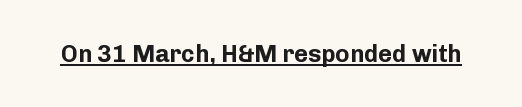
The image shows 24 px bold type, upright; set normal letter spacing, underlined.
